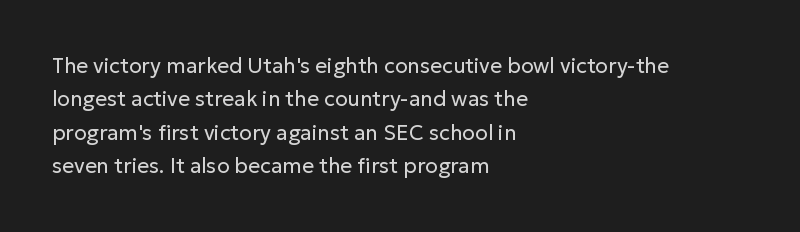
How would I describe the line gaps? Plain and ordinary. Weight: in the light-to-regular range. The type is set solid horizontally, with unmodified tracking. The lines are quadded left.
